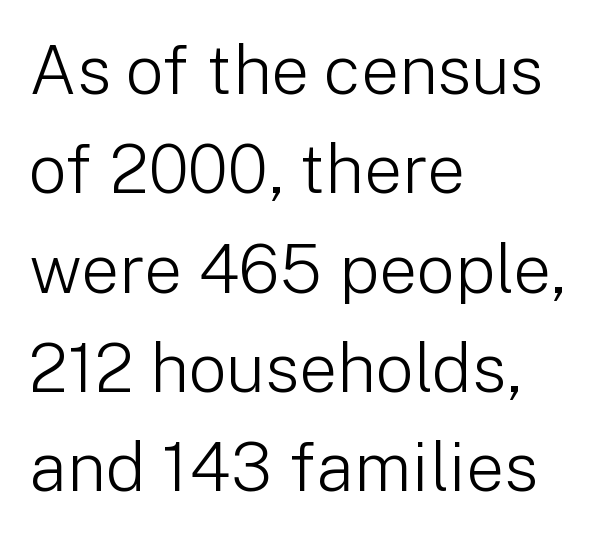
{"serif": "no", "italic": "no", "bold": "no", "weight": "light", "width": "normal", "stroke_contrast": "low", "x_height": "medium", "monospaced": "no", "underline": "no", "align": "left", "line_spacing": "normal", "line_spacing_ratio": 1.46, "letter_spacing": "normal", "letter_spacing_em": 0.0, "glyph_px": 68}
